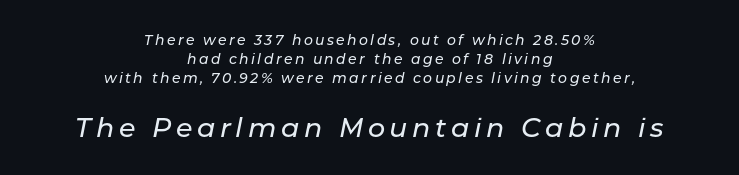
The image shows 27 px text type, italic (leaning right); set centered, normal line spacing (1.36x), not underlined; the second (bottom) block is 1.93x larger.
